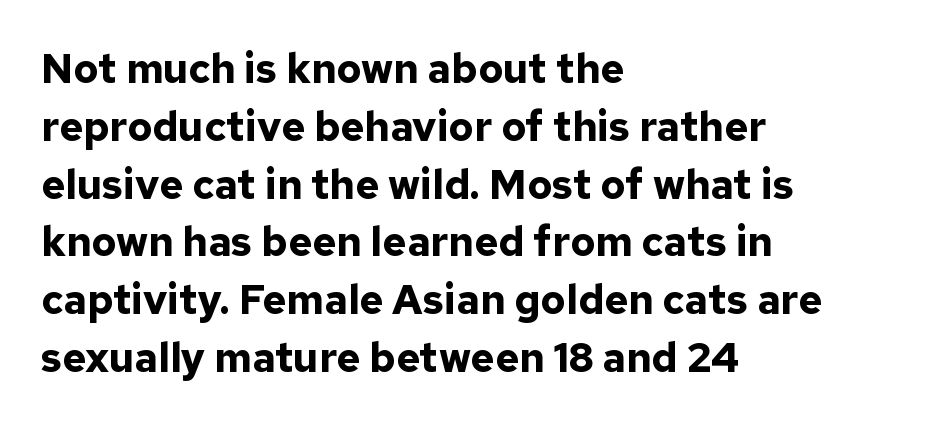
The face used here is a sans, in the tradition of grotesques and geometrics. Posture: straight, roman, zero tilt. Stroke thickness is high; the sample reads as a true bold. Nobody touched the tracking dial on this one. A bare baseline throughout the passage. The rendering anchors every line to the left-hand side.
